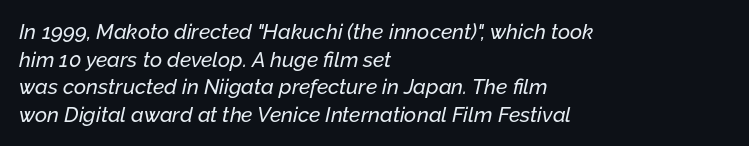
Quick note: interline space is typical. Would a proofreader flag this as italicized? Yes. The space directly below the letters is spotless. This rendering leaves character spacing at its baseline value. Where is the straight margin? On the left.
